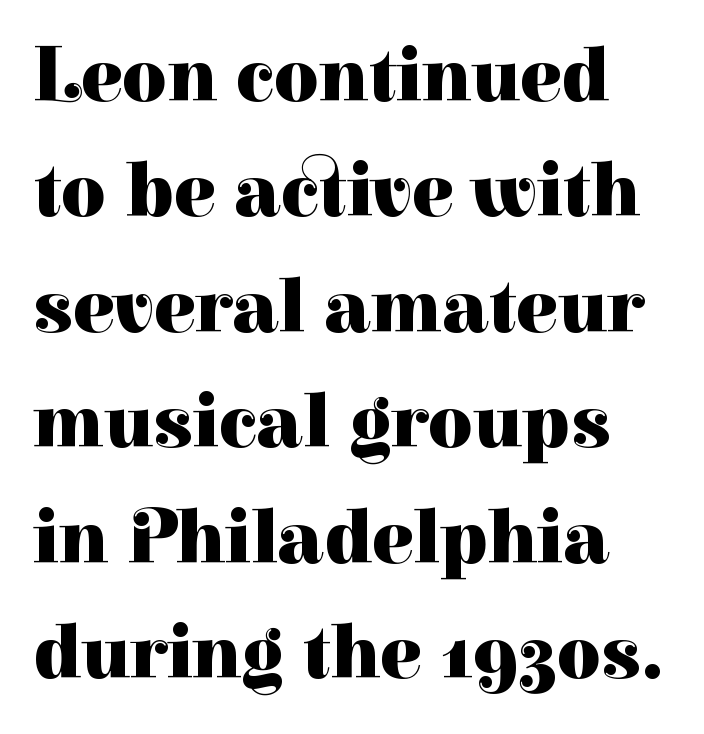
Does the leading feel generous? No, just average. A serif font was chosen for this passage. Does the weight exceed regular? Yes, all the way to bold. The zone under the glyphs is completely vacant. Standard letterfit; no display-style spreading of the glyphs. Designer's note — italics off, roman on.
